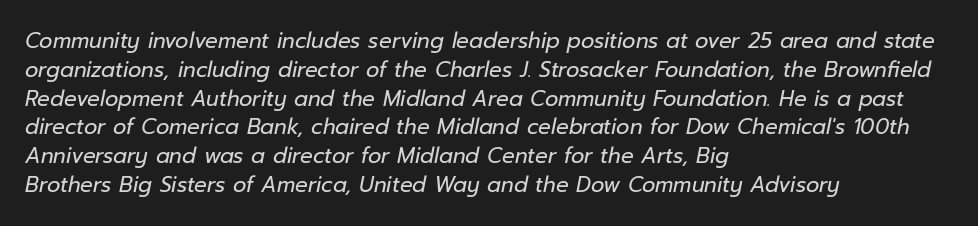
{"italic": "yes", "lean": "right", "slant_degrees": 12, "bold": "no", "underline": "no", "align": "left", "line_spacing": "normal", "line_spacing_ratio": 1.37, "letter_spacing": "normal", "letter_spacing_em": 0.0, "glyph_px": 21}
